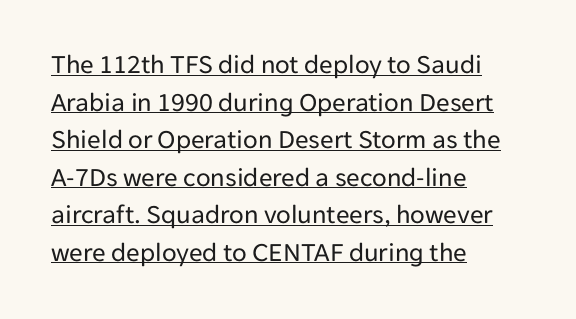
{"italic": "no", "bold": "no", "underline": "yes", "align": "left", "line_spacing": "normal", "line_spacing_ratio": 1.39, "letter_spacing": "normal", "letter_spacing_em": 0.0, "glyph_px": 27}
